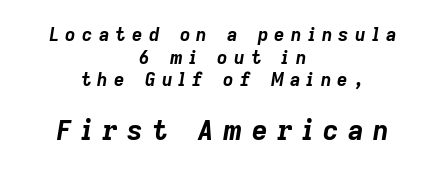
The whitespace from short lines is split evenly between both sides. Caption: expanded tracking, letters set apart. The rendering applies a slant to the glyphs. The letters in the lower block stand taller than those in the block above. On the weight axis this lands at bold, roughly 700.
